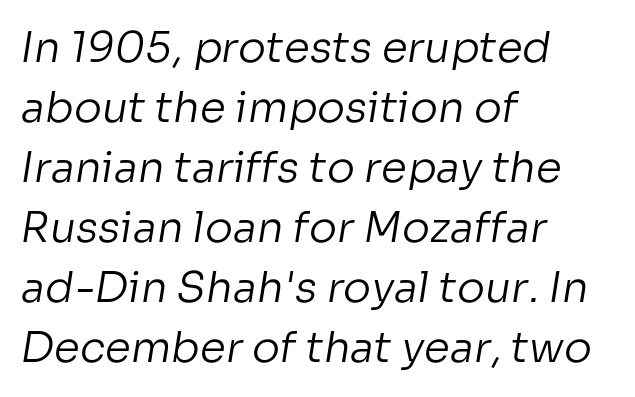
Q: Is the text bold? A: No.
Q: Is the typeface a serif or a sans-serif typeface? A: Sans-serif.
Q: Is the text underlined? A: No.
Q: How is the paragraph aligned? A: Left-aligned.
Q: Is the spacing between letters normal or unusually wide? A: Normal.
Q: Is the spacing between lines tight, normal or loose? A: Normal.
Q: Width (condensed, normal, or wide)? A: Normal.
Q: Stroke contrast? A: Low.
Q: x-height? A: Medium.
Q: Monospaced? A: No.
